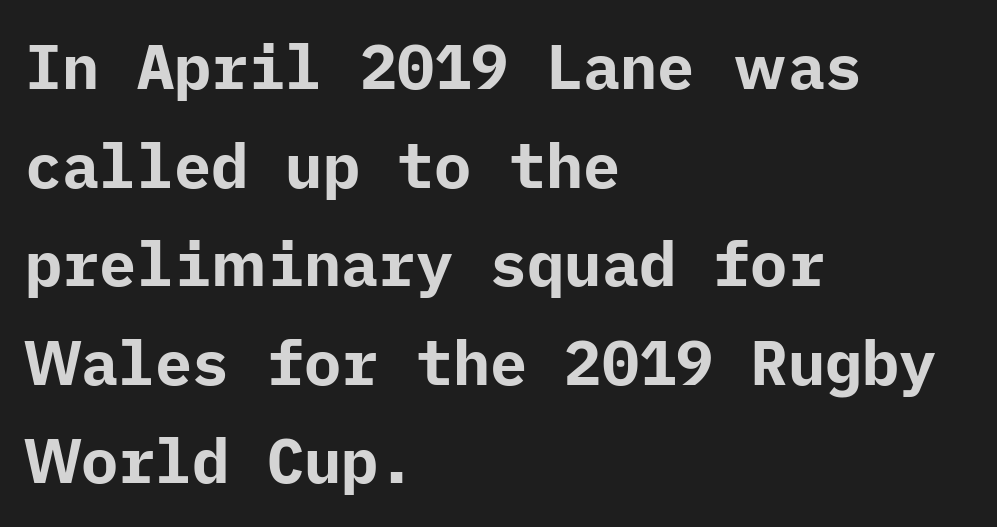
Every row of glyphs begins at an identical x-position on the left. Spacing between characters is what you'd get straight out of the box. Is there any slant? The stems are plumb. Leading matches the norm, producing a regular column. Typesetter's note: full bold, strokes at maximum text heaviness.
